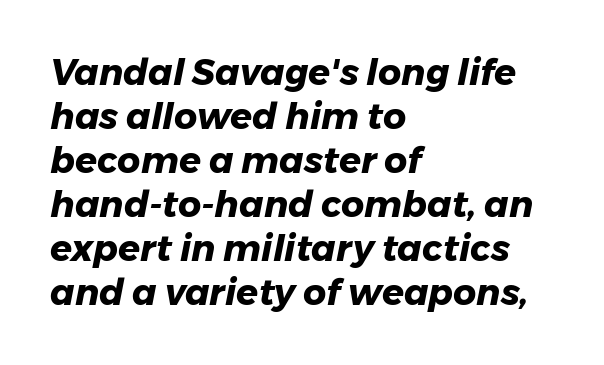
Q: Is the text bold? A: Yes.
Q: Is the text italic (slanted)? A: Yes, it leans right by about 11 degrees.
Q: Is the text underlined? A: No.
Q: How is the paragraph aligned? A: Left-aligned.
Q: Is the spacing between letters normal or unusually wide? A: Normal.
Q: Width (condensed, normal, or wide)? A: Normal.
Q: Stroke contrast? A: Low.
Q: x-height? A: Medium.
Q: Monospaced? A: No.
